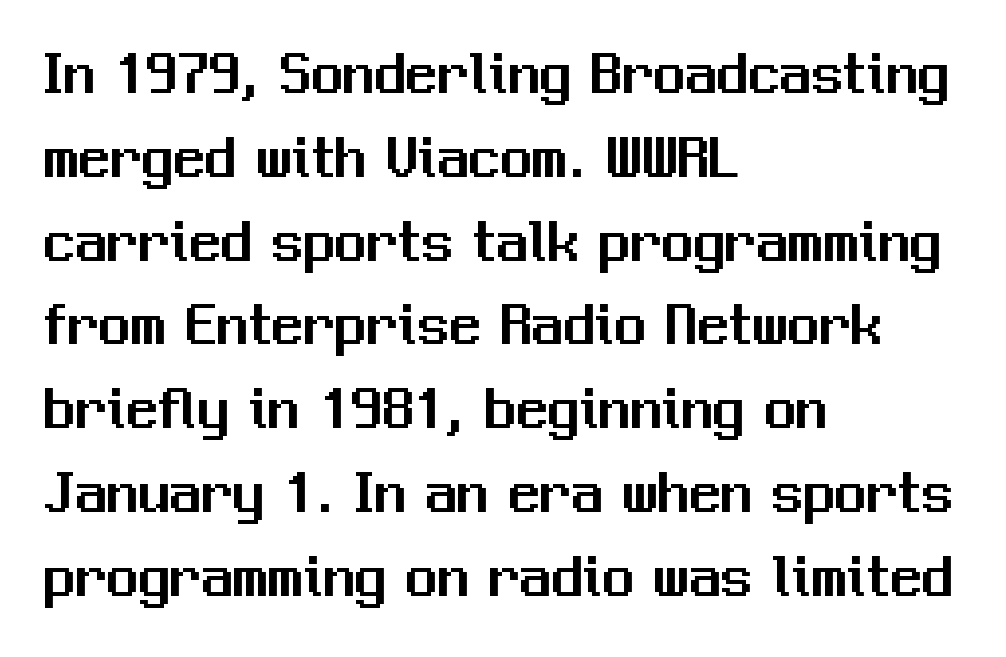
Q: Is the text italic (slanted)? A: No, it is upright.
Q: Is the typeface a serif or a sans-serif typeface? A: Sans-serif.
Q: Is the text underlined? A: No.
Q: How is the paragraph aligned? A: Left-aligned.
Q: Is the spacing between letters normal or unusually wide? A: Normal.
Q: Is the spacing between lines tight, normal or loose? A: Normal.
Q: Width (condensed, normal, or wide)? A: Normal.
Q: Stroke contrast? A: Medium.
Q: x-height? A: Medium.
Q: Monospaced? A: No.
